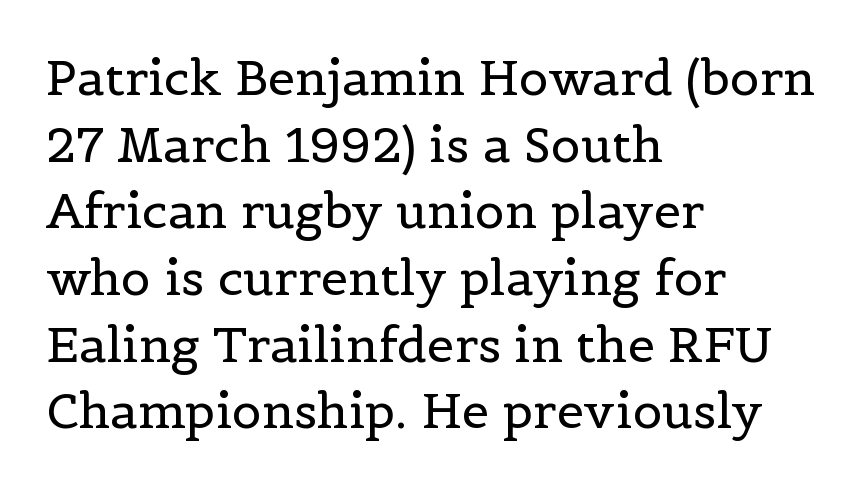
The image shows 49 px regular-weight serif type, upright; set left-aligned, normal line spacing (1.36x), normal letter spacing, not underlined; a medium x-height.
